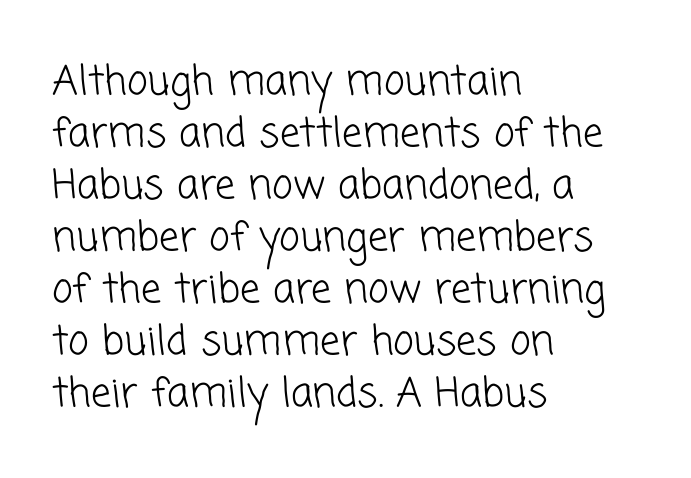
{"serif": "no", "bold": "no", "weight": "light", "width": "normal", "stroke_contrast": "low", "x_height": "medium", "monospaced": "no", "underline": "no", "align": "left", "line_spacing": "normal", "line_spacing_ratio": 1.3, "letter_spacing": "normal", "letter_spacing_em": 0.0, "glyph_px": 40}
